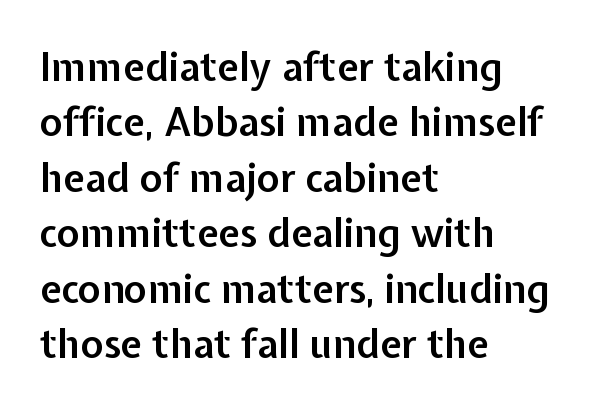
{"serif": "no", "italic": "no", "bold": "semi", "weight": "semibold", "width": "normal", "stroke_contrast": "low", "x_height": "medium", "monospaced": "no", "underline": "no", "align": "left", "line_spacing": "normal", "line_spacing_ratio": 1.42, "letter_spacing": "normal", "letter_spacing_em": 0.0, "glyph_px": 39}
